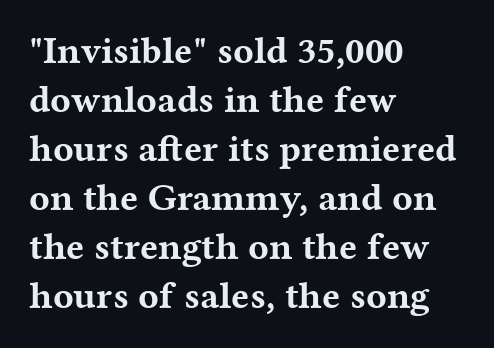
Q: Is the text bold? A: Yes.
Q: Is the text italic (slanted)? A: No, it is upright.
Q: Is the typeface a serif or a sans-serif typeface? A: Serif.
Q: Is the text underlined? A: No.
Q: How is the paragraph aligned? A: Left-aligned.
Q: Is the spacing between letters normal or unusually wide? A: Normal.
Q: Is the spacing between lines tight, normal or loose? A: Normal.
Q: Width (condensed, normal, or wide)? A: Wide.
Q: Stroke contrast? A: Medium.
Q: x-height? A: Medium.
Q: Monospaced? A: No.
